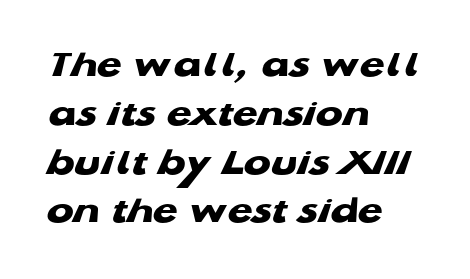
The type family on display is of the sans-serif kind. The horizontal fit of the characters is conventional and even. These lines are set flush left with a ragged right edge. The face used here is proportionally spaced, like ordinary book or web type. Check the space under the baseline: it is left empty. Heavy, bold letterforms.
